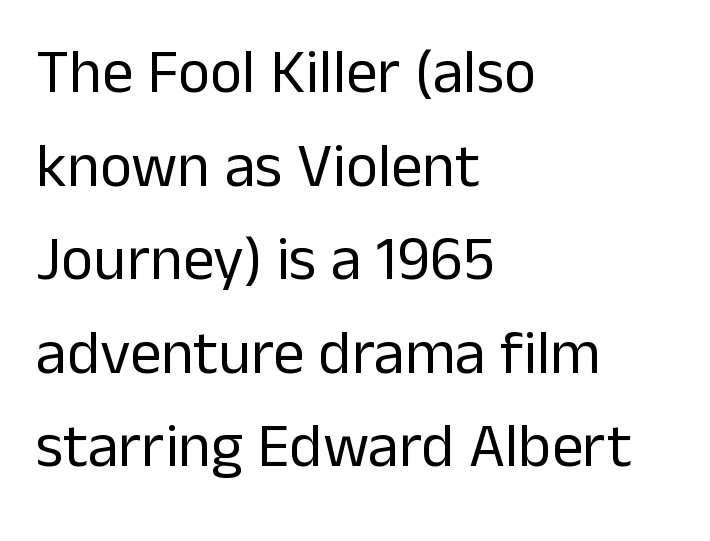
Q: Is the text bold? A: No.
Q: Is the text italic (slanted)? A: No, it is upright.
Q: Is the typeface a serif or a sans-serif typeface? A: Sans-serif.
Q: Is the text underlined? A: No.
Q: How is the paragraph aligned? A: Left-aligned.
Q: Is the spacing between letters normal or unusually wide? A: Normal.
Q: Is the spacing between lines tight, normal or loose? A: Normal.
Q: Width (condensed, normal, or wide)? A: Normal.
Q: Stroke contrast? A: Low.
Q: x-height? A: Medium.
Q: Monospaced? A: No.
